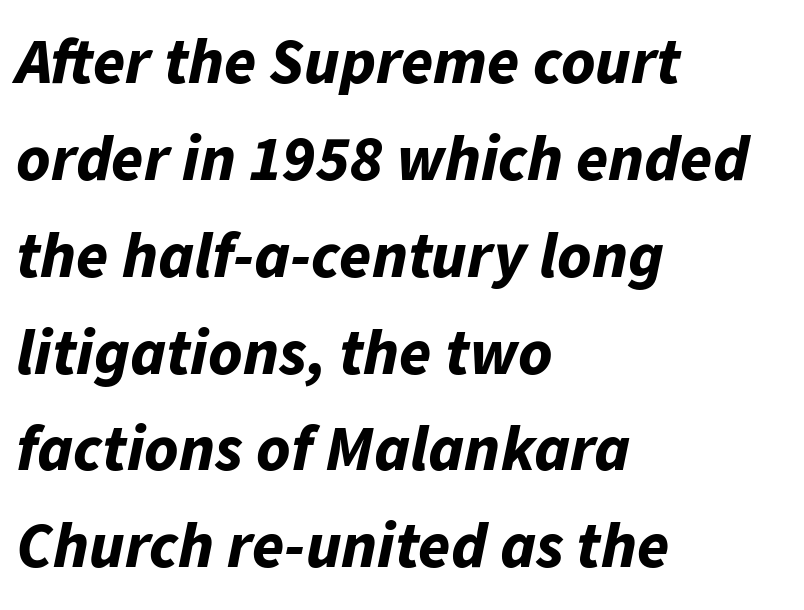
Q: Is the text bold? A: Yes.
Q: Is the text italic (slanted)? A: Yes, it leans right by about 11 degrees.
Q: Is the text underlined? A: No.
Q: How is the paragraph aligned? A: Left-aligned.
Q: Is the spacing between letters normal or unusually wide? A: Normal.
Q: Is the spacing between lines tight, normal or loose? A: Normal.
Q: Width (condensed, normal, or wide)? A: Normal.
Q: Stroke contrast? A: Low.
Q: x-height? A: Medium.
Q: Monospaced? A: No.
